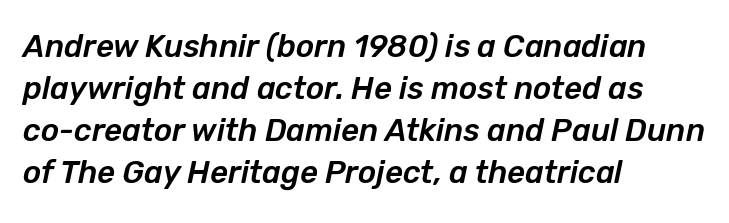
{"italic": "yes", "lean": "right", "slant_degrees": 12, "width": "normal", "stroke_contrast": "low", "x_height": "medium", "monospaced": "no", "underline": "no", "align": "left", "line_spacing": "normal", "line_spacing_ratio": 1.36, "letter_spacing": "normal", "letter_spacing_em": 0.0, "glyph_px": 31}
